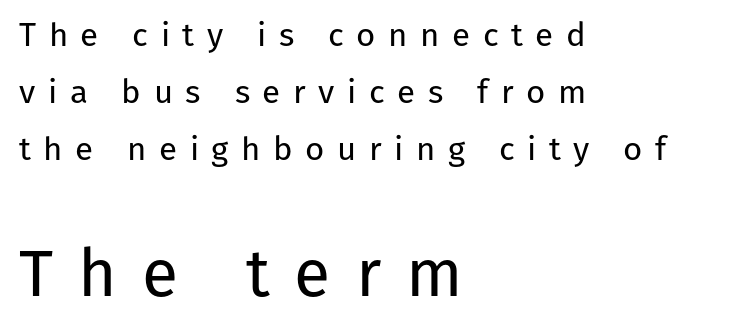
{"serif": "no", "italic": "no", "bold": "no", "weight": "regular", "width": "normal", "stroke_contrast": "low", "x_height": "medium", "monospaced": "no", "underline": "no", "align": "left", "line_spacing_ratio": 1.73, "letter_spacing": "wide", "letter_spacing_em": 0.38, "larger_block": "second", "size_ratio": 2.0, "glyph_px": 66}
